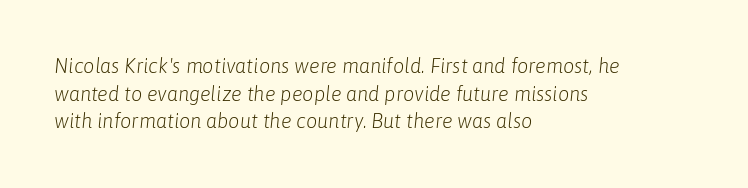
{"italic": "yes", "lean": "right", "slant_degrees": 6, "bold": "no", "underline": "no", "align": "left", "line_spacing": "normal", "line_spacing_ratio": 1.38, "letter_spacing": "normal", "letter_spacing_em": 0.0, "glyph_px": 20}
